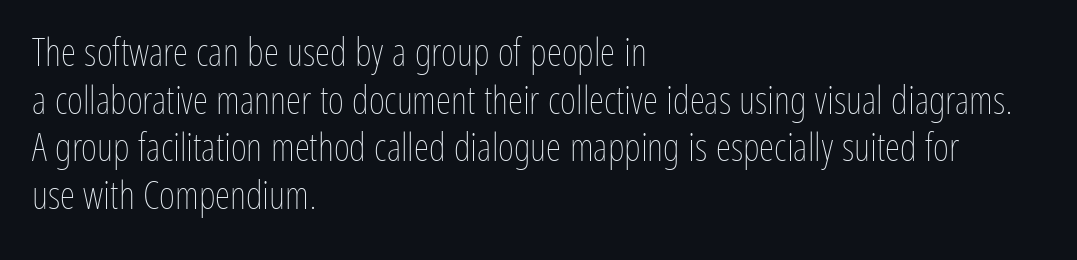
Q: Is the text bold? A: No.
Q: Is the text italic (slanted)? A: No, it is upright.
Q: Is the text underlined? A: No.
Q: How is the paragraph aligned? A: Left-aligned.
Q: Is the spacing between letters normal or unusually wide? A: Normal.
Q: Width (condensed, normal, or wide)? A: Condensed.
Q: Stroke contrast? A: Low.
Q: x-height? A: Medium.
Q: Monospaced? A: No.
